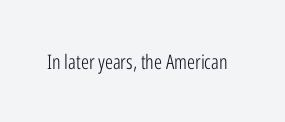
Posture: upright roman. Short note: letters normally spaced. The weight would be labelled regular, book, light, or lighter still. Lines of text with bare space underneath.
